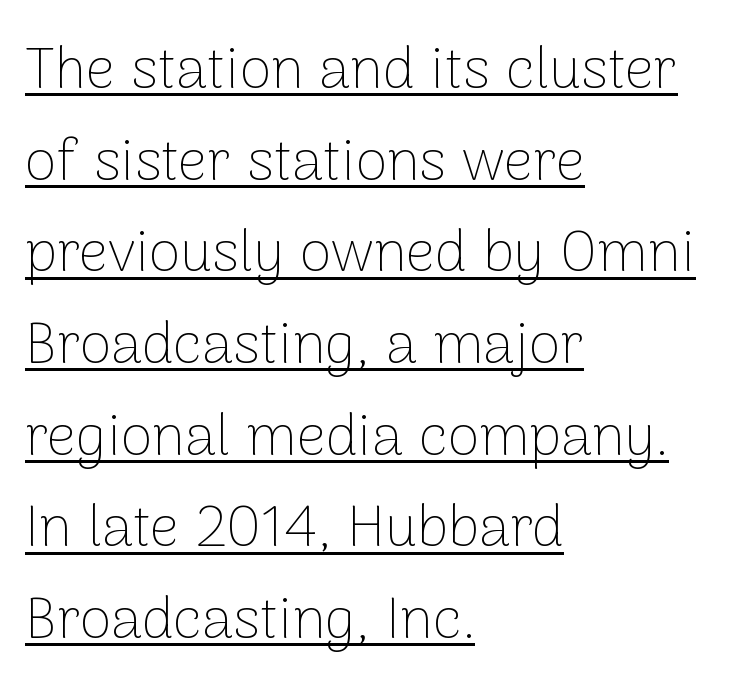
The image shows 58 px thin sans-serif type, upright; set left-aligned, normal line spacing (1.58x), normal letter spacing, underlined; low stroke contrast and a medium x-height.
